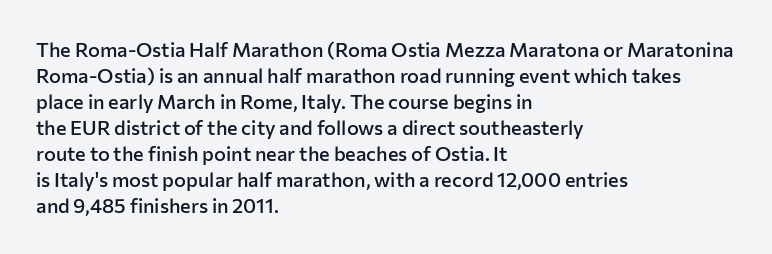
{"italic": "no", "bold": "semi", "underline": "no", "align": "left", "line_spacing": "normal", "line_spacing_ratio": 1.3, "letter_spacing": "normal", "letter_spacing_em": 0.0, "glyph_px": 20}
